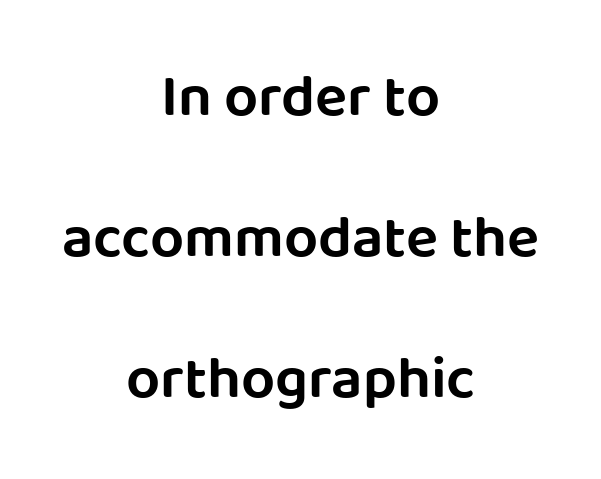
{"serif": "no", "italic": "no", "width": "normal", "stroke_contrast": "low", "x_height": "large", "monospaced": "no", "underline": "no", "align": "center", "line_spacing": "loose", "line_spacing_ratio": 2.35, "letter_spacing": "normal", "letter_spacing_em": 0.0, "glyph_px": 60}
